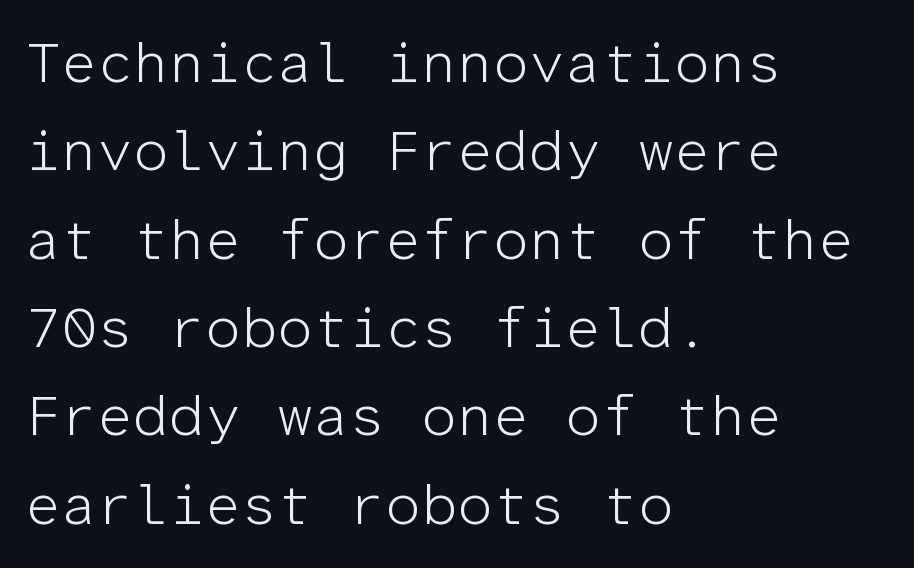
The image shows 57 px light sans-serif type, upright, monospaced; set left-aligned, normal line spacing (1.55x), normal letter spacing, not underlined; low stroke contrast and a medium x-height.
